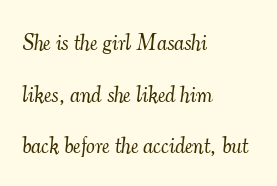
Q: Is the text bold? A: No.
Q: Is the text italic (slanted)? A: Yes, it leans right by about 7 degrees.
Q: Is the text underlined? A: No.
Q: How is the paragraph aligned? A: Left-aligned.
Q: Is the spacing between letters normal or unusually wide? A: Normal.
Q: Is the spacing between lines tight, normal or loose? A: Loose.
